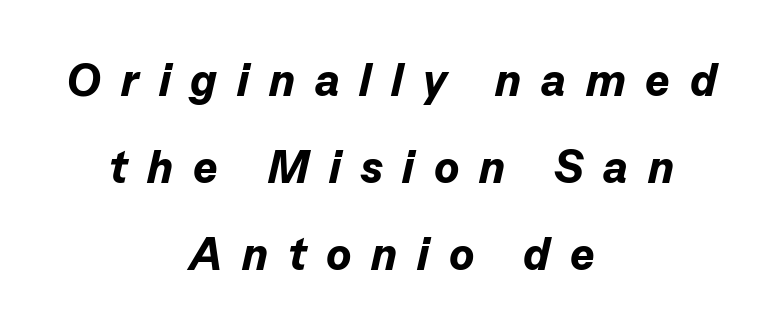
{"italic": "yes", "lean": "right", "slant_degrees": 13, "bold": "yes", "weight": "bold", "width": "normal", "stroke_contrast": "low", "x_height": "medium", "monospaced": "no", "underline": "no", "align": "center", "line_spacing_ratio": 1.89, "letter_spacing": "wide", "letter_spacing_em": 0.43, "glyph_px": 46}
